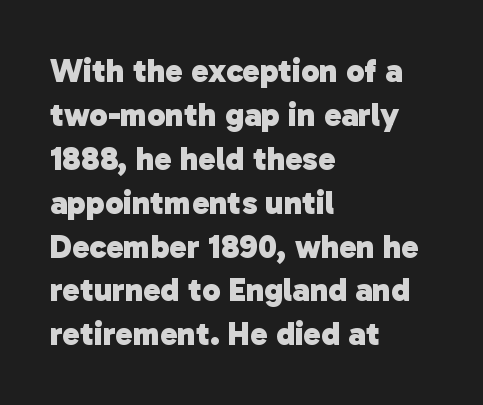
The image shows 33 px heavy sans-serif type; set left-aligned, normal line spacing (1.33x), normal letter spacing, not underlined; low stroke contrast and a medium x-height.
